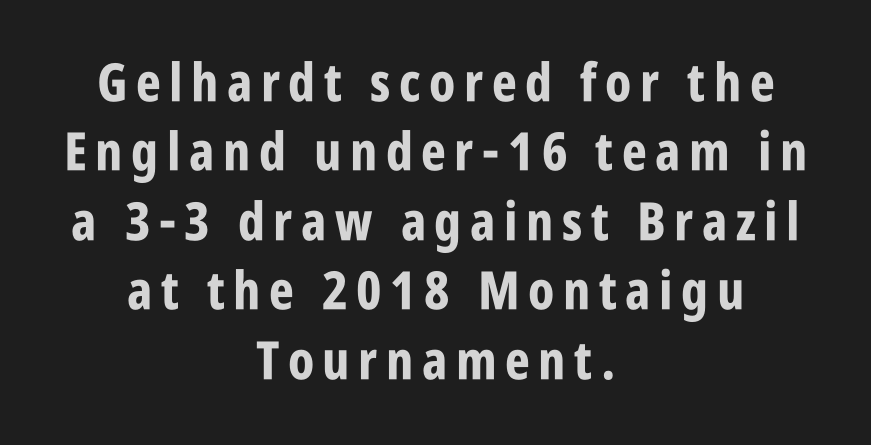
The image shows 53 px bold, condensed sans-serif type, upright; set centered, normal line spacing (1.31x), not underlined; low stroke contrast and a large x-height.
